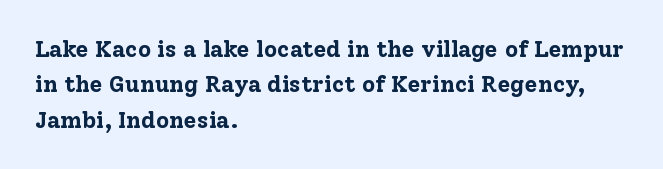
The image shows 23 px bold type, upright; set left-aligned, normal line spacing (1.54x), normal letter spacing, not underlined.
